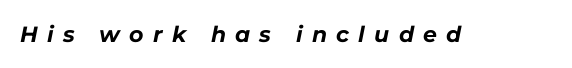
{"italic": "yes", "lean": "right", "slant_degrees": 11, "bold": "yes", "underline": "no", "letter_spacing": "wide", "letter_spacing_em": 0.42, "glyph_px": 22}
